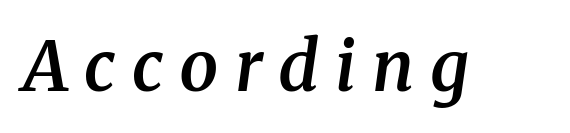
Q: Is the text bold? A: Semi-bold.
Q: Is the text italic (slanted)? A: Yes, it leans right by about 8 degrees.
Q: Is the typeface a serif or a sans-serif typeface? A: Serif.
Q: Is the text underlined? A: No.
Q: Is the spacing between letters normal or unusually wide? A: Unusually wide.
Q: Width (condensed, normal, or wide)? A: Normal.
Q: Stroke contrast? A: Medium.
Q: x-height? A: Medium.
Q: Monospaced? A: No.
